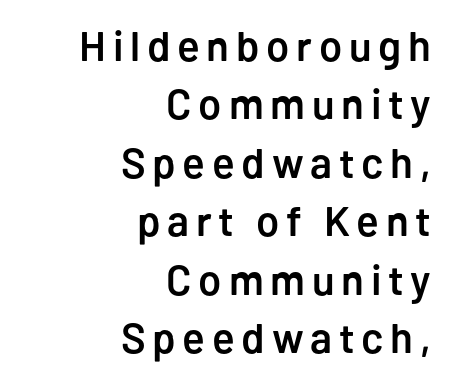
Is this a fixed-width face? No — the glyphs have proportional, varying widths. Letterform terminals end flat and unadorned throughout the passage. Ordinary non-slanted type is in use. Emphasis by weight is partial: semibold. The passage shown stacks its lines at a standard gap. A clean baseline with only descenders dipping below it.
